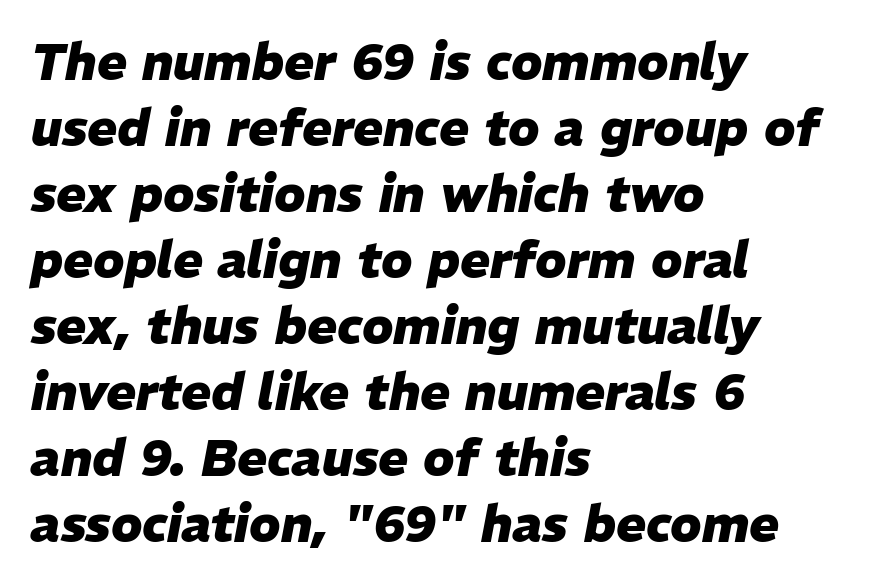
{"italic": "yes", "lean": "right", "slant_degrees": 11, "bold": "yes", "weight": "heavy", "width": "normal", "stroke_contrast": "low", "x_height": "medium", "monospaced": "no", "underline": "no", "align": "left", "line_spacing": "normal", "line_spacing_ratio": 1.32, "letter_spacing": "normal", "letter_spacing_em": 0.0, "glyph_px": 50}
